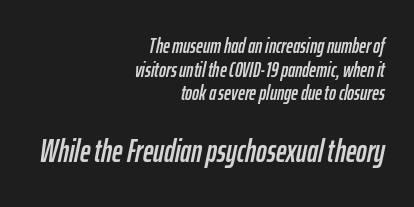
{"italic": "yes", "lean": "right", "slant_degrees": 12, "width": "condensed", "stroke_contrast": "low", "x_height": "medium", "monospaced": "no", "underline": "no", "align": "right", "line_spacing": "tight", "line_spacing_ratio": 1.12, "letter_spacing": "normal", "letter_spacing_em": 0.0, "larger_block": "second", "size_ratio": 1.52, "glyph_px": 32}
